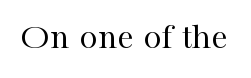
The baseline area is clear. Here the designer chose a conventional face with non-uniform glyph widths. Compared with typical body copy, the letter spacing here is the same. These lines are composed in type with serifs. You can tell it's not italic because the verticals are truly vertical.
